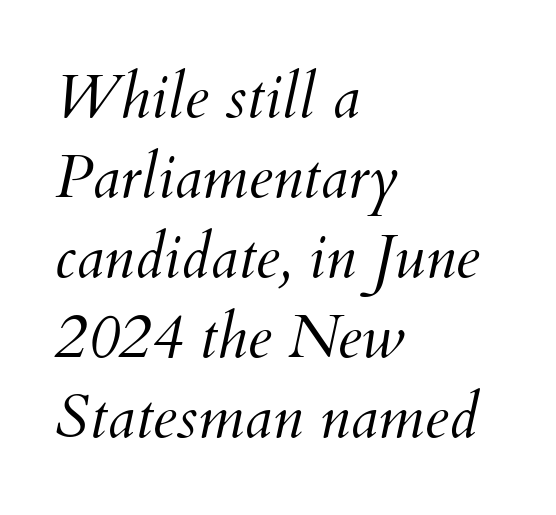
{"italic": "yes", "lean": "right", "slant_degrees": 12, "bold": "no", "weight": "light", "width": "normal", "stroke_contrast": "medium", "x_height": "small", "monospaced": "no", "underline": "no", "align": "left", "line_spacing": "normal", "line_spacing_ratio": 1.29, "letter_spacing": "normal", "letter_spacing_em": 0.0, "glyph_px": 62}
